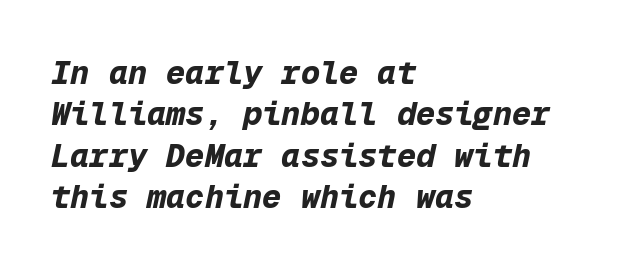
The face used here is monospaced, like something from a code editor. Heft: maximum for text — a bold. A classic flush-left, rag-right setting is used for this passage. Posture: slanted. Any mark beneath the type? The region is blank.
